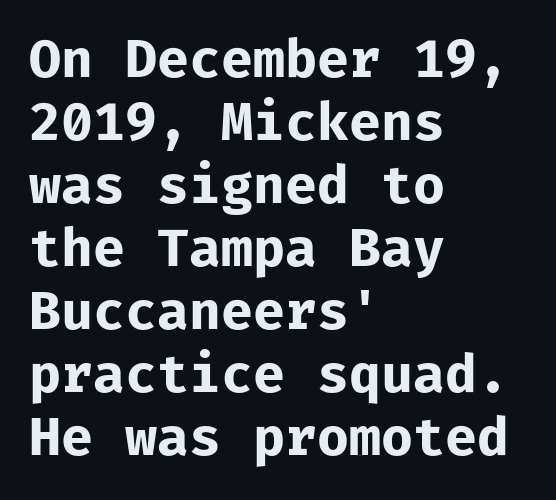
The image shows 52 px bold sans-serif type, upright; set left-aligned, line spacing 1.21x, normal letter spacing, not underlined; low stroke contrast and a medium x-height.
